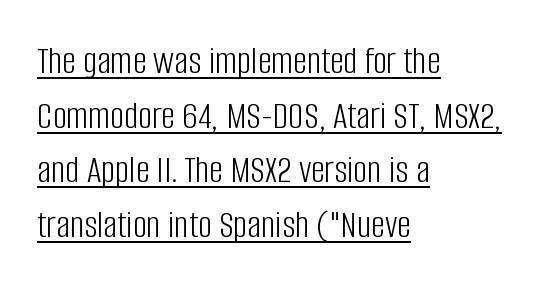
The image shows 39 px light, condensed sans-serif type, upright; set left-aligned, normal line spacing (1.4x), normal letter spacing, underlined; low stroke contrast and a large x-height.
